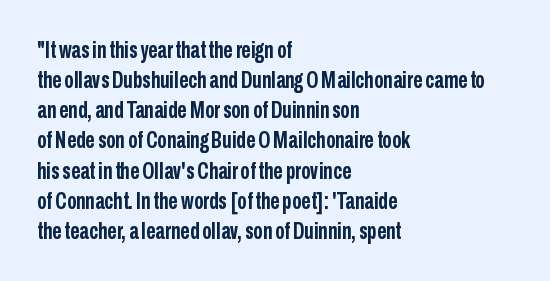
{"italic": "no", "bold": "yes", "underline": "no", "align": "left", "line_spacing": "normal", "line_spacing_ratio": 1.31, "letter_spacing": "normal", "letter_spacing_em": 0.0, "glyph_px": 23}
